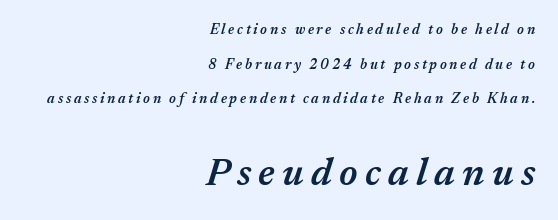
{"italic": "yes", "lean": "right", "slant_degrees": 17, "bold": "semi", "weight": "semibold", "width": "normal", "stroke_contrast": "medium", "x_height": "medium", "monospaced": "no", "underline": "no", "align": "right", "line_spacing": "loose", "line_spacing_ratio": 2.47, "larger_block": "second", "size_ratio": 2.71, "glyph_px": 38}
